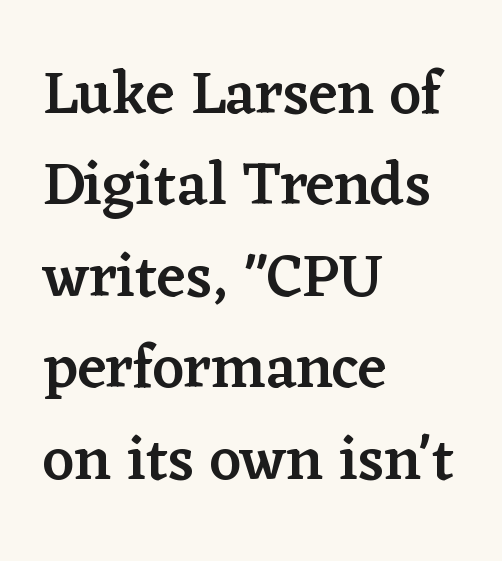
The image shows 61 px semibold serif type, upright; set left-aligned, normal line spacing (1.5x), normal letter spacing, not underlined; low stroke contrast and a medium x-height.
